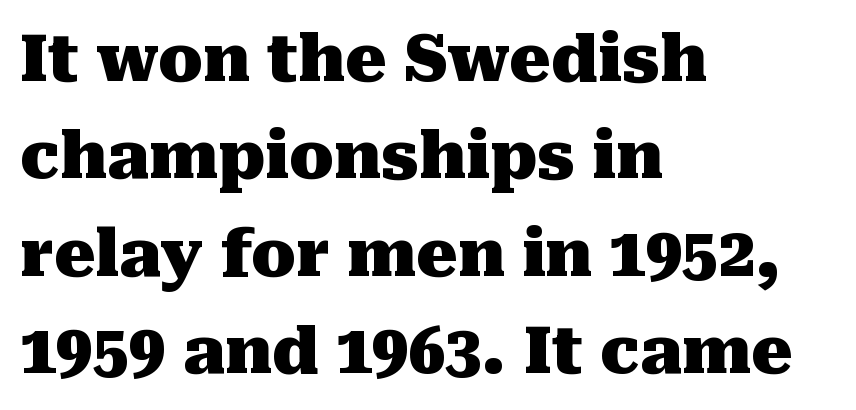
{"serif": "yes", "italic": "no", "bold": "yes", "weight": "heavy", "width": "normal", "stroke_contrast": "medium", "x_height": "medium", "monospaced": "no", "underline": "no", "align": "left", "line_spacing": "normal", "line_spacing_ratio": 1.5, "letter_spacing": "normal", "letter_spacing_em": 0.0, "glyph_px": 65}
